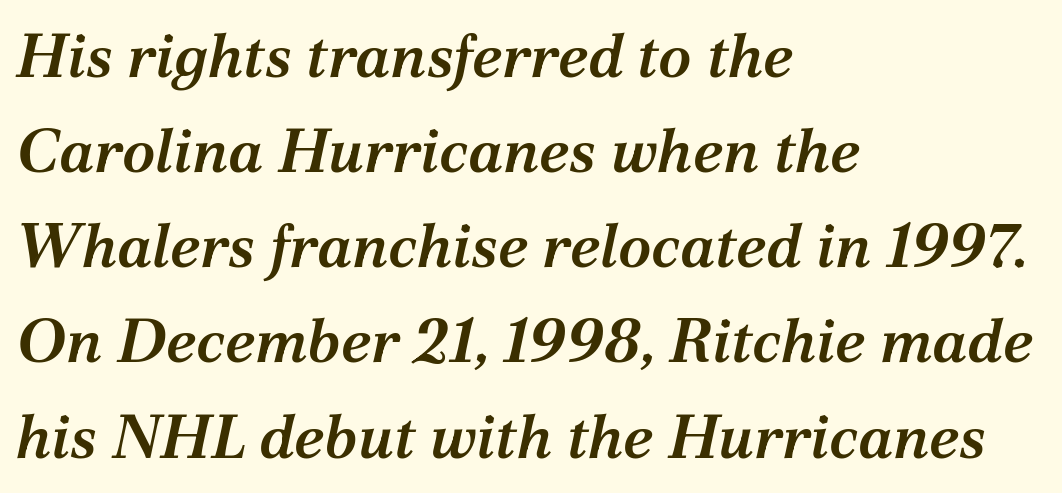
Q: Is the text bold? A: Semi-bold.
Q: Is the text italic (slanted)? A: Yes, it leans right by about 12 degrees.
Q: Is the typeface a serif or a sans-serif typeface? A: Serif.
Q: Is the text underlined? A: No.
Q: How is the paragraph aligned? A: Left-aligned.
Q: Is the spacing between letters normal or unusually wide? A: Normal.
Q: Is the spacing between lines tight, normal or loose? A: Normal.
Q: Width (condensed, normal, or wide)? A: Normal.
Q: Stroke contrast? A: Medium.
Q: x-height? A: Medium.
Q: Monospaced? A: No.
